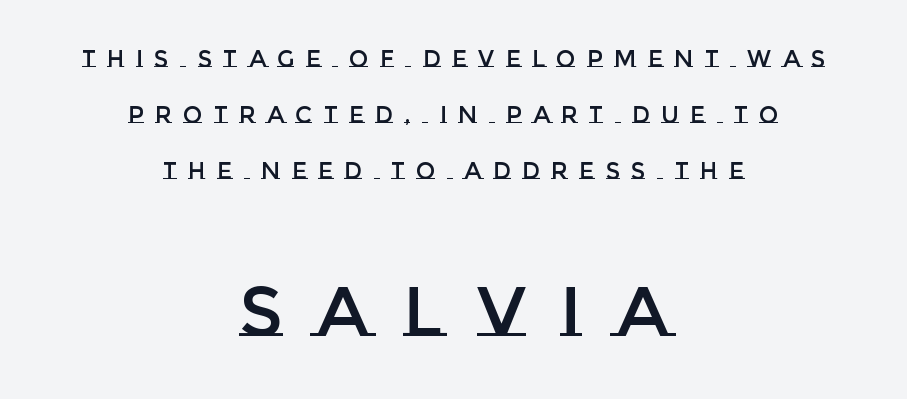
Glyph-to-glyph distance is far greater than everyday printed text. Notice how the stems are strictly vertical — no italics here. The block of text is sparse from top to bottom, with ample space between rows. Compare the two chunks: the lower has the greater cap height.
